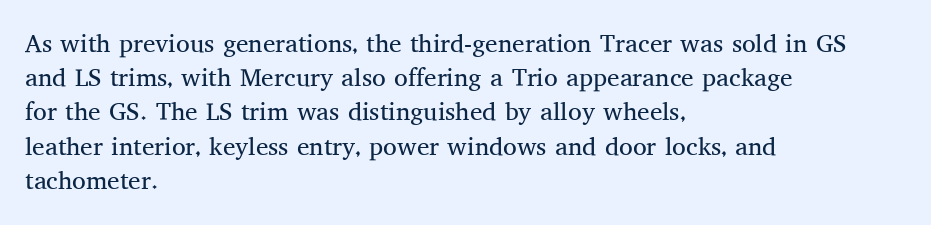
Q: Is the text bold? A: No.
Q: Is the text italic (slanted)? A: No, it is upright.
Q: Is the text underlined? A: No.
Q: How is the paragraph aligned? A: Left-aligned.
Q: Is the spacing between letters normal or unusually wide? A: Normal.
Q: Is the spacing between lines tight, normal or loose? A: Normal.
